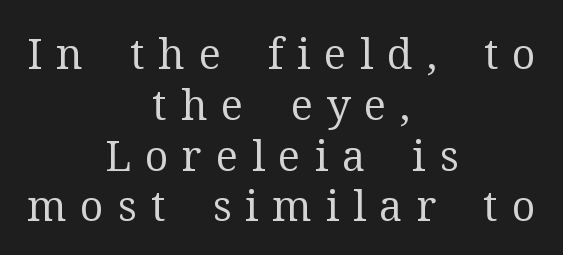
Q: Is the text bold? A: No.
Q: Is the text italic (slanted)? A: No, it is upright.
Q: Is the typeface a serif or a sans-serif typeface? A: Serif.
Q: Is the text underlined? A: No.
Q: How is the paragraph aligned? A: Centered.
Q: Is the spacing between letters normal or unusually wide? A: Unusually wide.
Q: Width (condensed, normal, or wide)? A: Normal.
Q: Stroke contrast? A: Medium.
Q: x-height? A: Medium.
Q: Monospaced? A: No.
